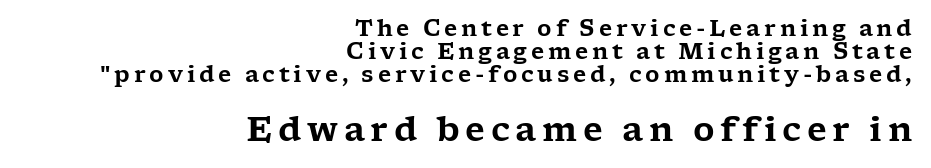
The image shows 33 px wide serif type, upright; set right-aligned, tight line spacing (1.05x), not underlined; the second (bottom) block is 1.5x larger; low stroke contrast and a medium x-height.
